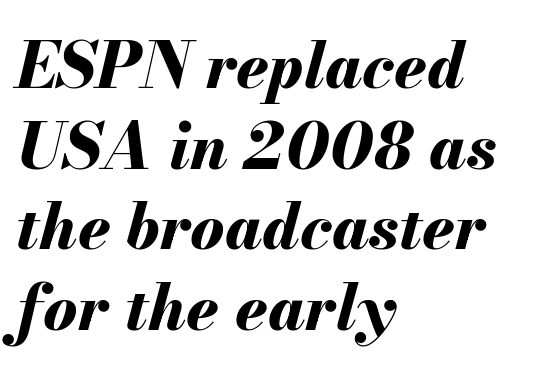
The image shows 64 px bold type, italic (leaning right); set left-aligned, normal line spacing (1.26x), normal letter spacing, not underlined; medium stroke contrast and a small x-height.
